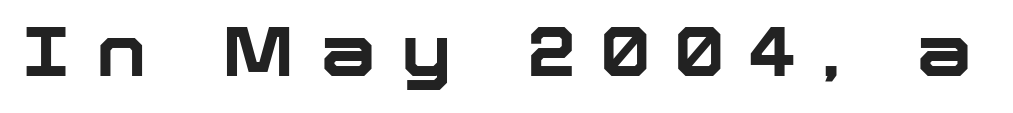
Q: Is the text bold? A: Yes.
Q: Is the text italic (slanted)? A: No, it is upright.
Q: Is the typeface a serif or a sans-serif typeface? A: Sans-serif.
Q: Is the text underlined? A: No.
Q: Is the spacing between letters normal or unusually wide? A: Unusually wide.
Q: Width (condensed, normal, or wide)? A: Normal.
Q: Stroke contrast? A: Low.
Q: x-height? A: Medium.
Q: Monospaced? A: No.
